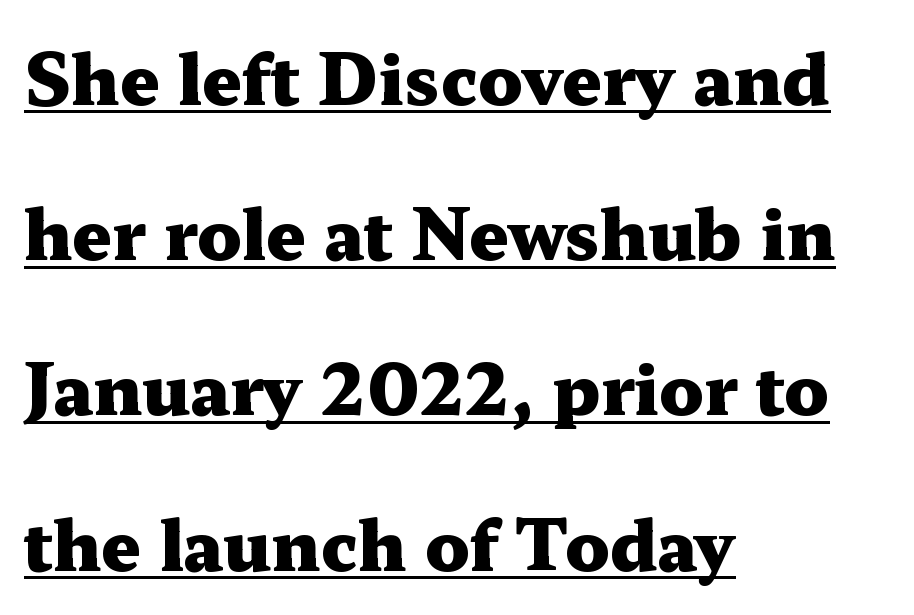
Q: Is the text bold? A: Yes.
Q: Is the text italic (slanted)? A: No, it is upright.
Q: Is the typeface a serif or a sans-serif typeface? A: Serif.
Q: Is the text underlined? A: Yes.
Q: How is the paragraph aligned? A: Left-aligned.
Q: Is the spacing between letters normal or unusually wide? A: Normal.
Q: Is the spacing between lines tight, normal or loose? A: Loose.
Q: Width (condensed, normal, or wide)? A: Wide.
Q: Stroke contrast? A: Medium.
Q: x-height? A: Medium.
Q: Monospaced? A: No.
